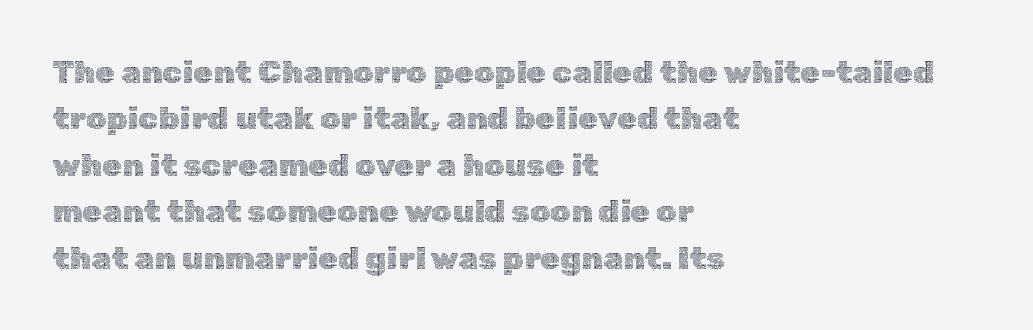
A typesetter would mark this as roman, not italic. The passage is arranged the way most books set body copy — flush left. Leading matches the norm, producing a regular column. The typesetting does not lean heavy: it is not bold. Beneath every word, the page is bare.
